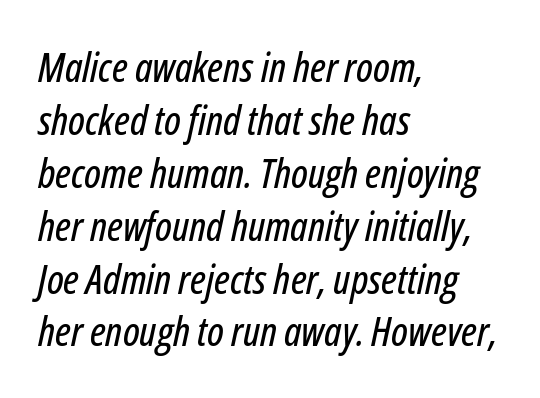
The image shows 41 px condensed type, italic (leaning right); set left-aligned, normal line spacing (1.29x), normal letter spacing, not underlined; low stroke contrast and a medium x-height.
